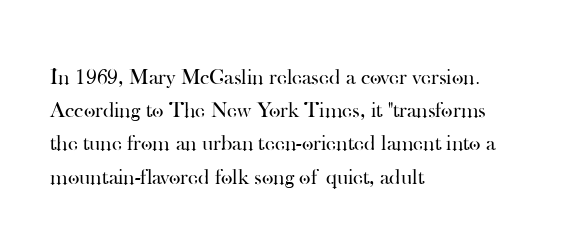
The image shows 22 px text type, upright; set left-aligned, normal line spacing (1.51x), normal letter spacing, not underlined.
